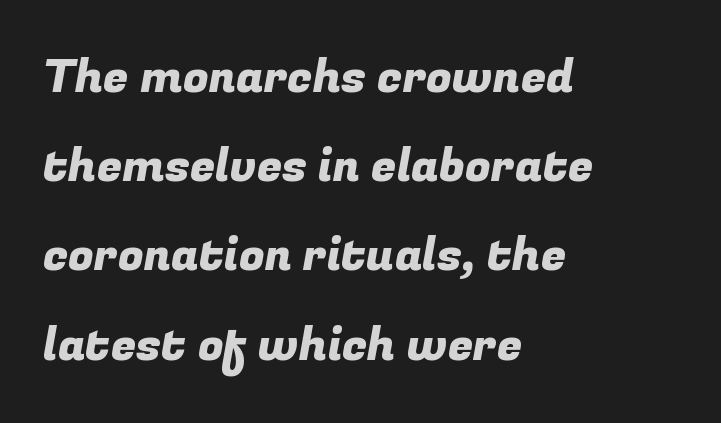
Q: Is the typeface a serif or a sans-serif typeface? A: Sans-serif.
Q: Is the text underlined? A: No.
Q: How is the paragraph aligned? A: Left-aligned.
Q: Is the spacing between letters normal or unusually wide? A: Normal.
Q: Is the spacing between lines tight, normal or loose? A: Loose.
Q: Width (condensed, normal, or wide)? A: Normal.
Q: Stroke contrast? A: Low.
Q: x-height? A: Medium.
Q: Monospaced? A: No.
